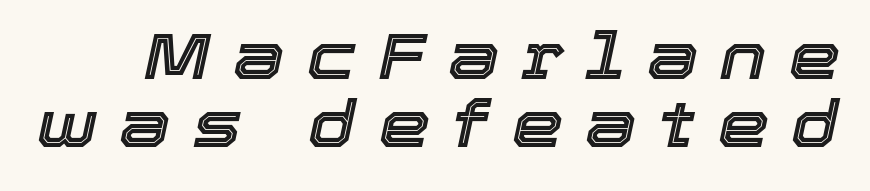
{"italic": "yes", "lean": "right", "slant_degrees": 12, "width": "normal", "x_height": "medium", "monospaced": "no", "underline": "no", "line_spacing": "tight", "line_spacing_ratio": 1.05, "letter_spacing": "wide", "letter_spacing_em": 0.34, "glyph_px": 65}
